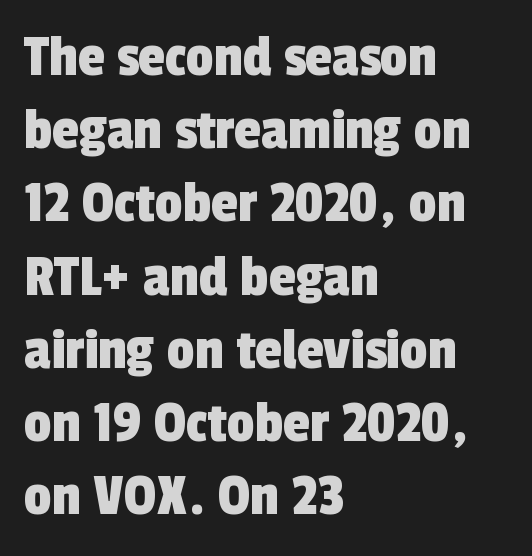
The image shows 61 px condensed sans-serif type; set left-aligned, line spacing 1.2x, normal letter spacing, not underlined; a medium x-height.
